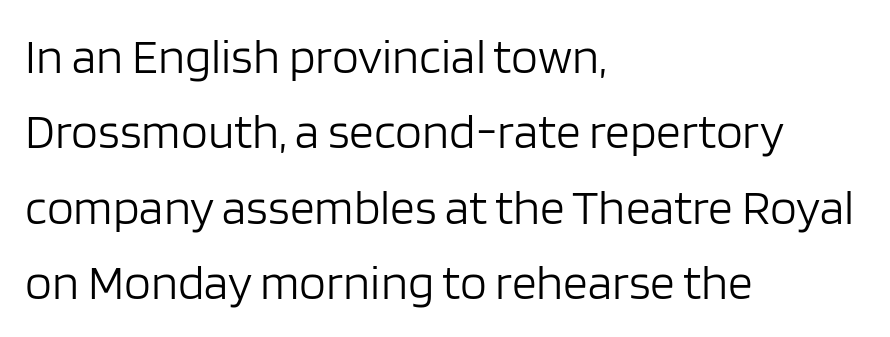
Q: Is the text bold? A: No.
Q: Is the text italic (slanted)? A: No, it is upright.
Q: Is the typeface a serif or a sans-serif typeface? A: Sans-serif.
Q: Is the text underlined? A: No.
Q: How is the paragraph aligned? A: Left-aligned.
Q: Is the spacing between letters normal or unusually wide? A: Normal.
Q: Is the spacing between lines tight, normal or loose? A: Normal.
Q: Width (condensed, normal, or wide)? A: Normal.
Q: Stroke contrast? A: Low.
Q: x-height? A: Large.
Q: Monospaced? A: No.
